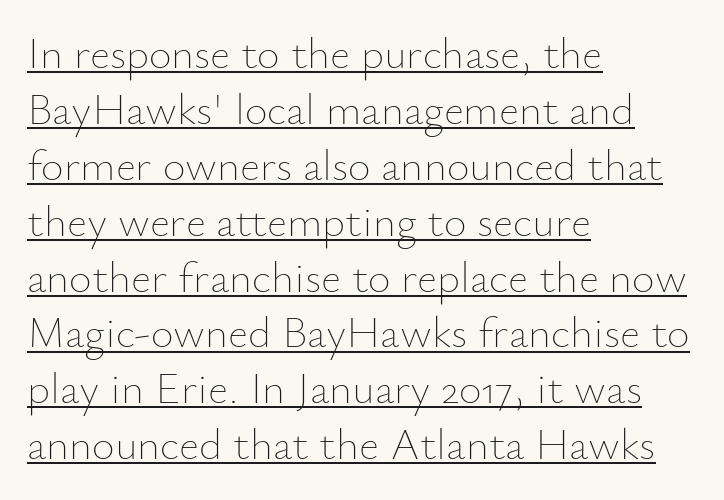
The image shows 44 px thin type, upright; set left-aligned, normal line spacing (1.27x), normal letter spacing, underlined; low stroke contrast and a small x-height.
